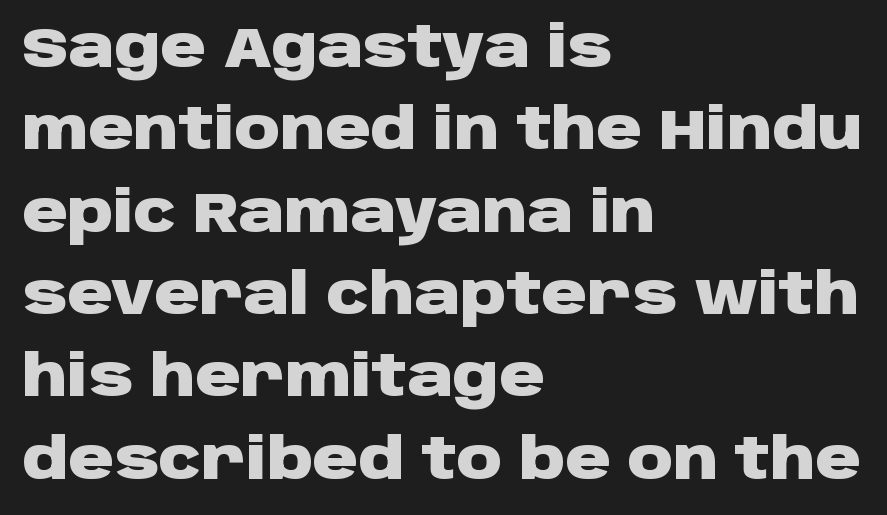
The image shows 56 px heavy, wide sans-serif type, upright; set left-aligned, normal line spacing (1.47x), normal letter spacing, not underlined; low stroke contrast and a large x-height.
